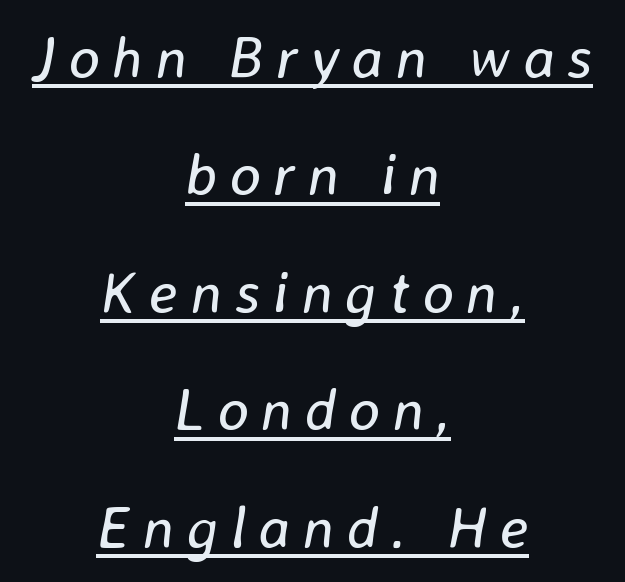
Q: Is the text bold? A: No.
Q: Is the text italic (slanted)? A: Yes, it leans right by about 8 degrees.
Q: Is the text underlined? A: Yes.
Q: How is the paragraph aligned? A: Centered.
Q: Is the spacing between letters normal or unusually wide? A: Unusually wide.
Q: Is the spacing between lines tight, normal or loose? A: Loose.
Q: Width (condensed, normal, or wide)? A: Normal.
Q: Stroke contrast? A: Low.
Q: x-height? A: Medium.
Q: Monospaced? A: No.
